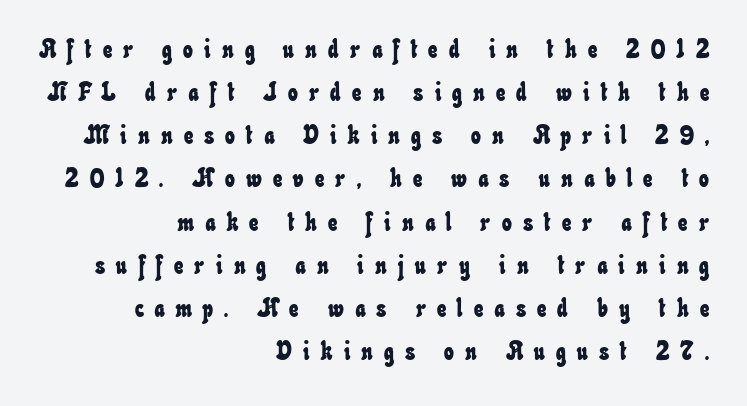
Is the block centered? No — it sits flush against the right margin. Spacing between characters has been opened up far beyond the box default. Any mark beneath the type? The region is blank. How would I describe the line gaps? Plain and ordinary.
